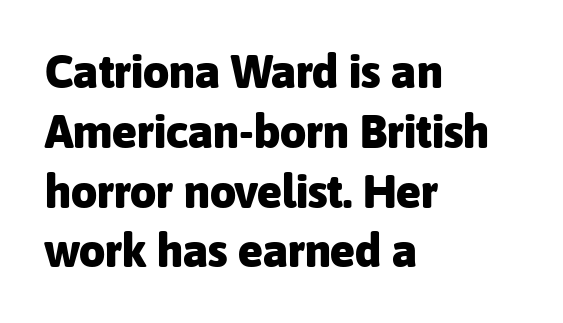
The leading is moderate, giving the passage an even texture. Examine the stroke ends and you'll find no serifs. A full-strength bold gives these letters their thick strokes. Characters remain perfectly vertical along every line. Descenders are the only things crossing below the line. The face used here is proportionally spaced, like ordinary book or web type.
